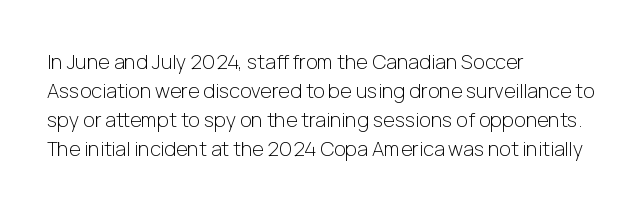
Beneath every word, the page is bare. Stems here are at most as thick as an everyday book face. When letters stand straight like this, we call the style roman or upright. This rendering leaves character spacing at its baseline value. The rendering uses a moderate line-height, typical for paragraphs.
